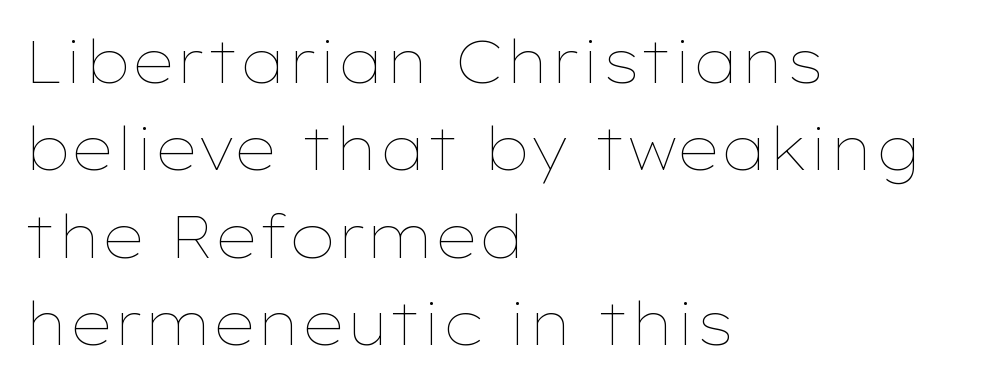
{"italic": "no", "bold": "no", "weight": "thin", "width": "wide", "stroke_contrast": "low", "x_height": "medium", "monospaced": "no", "underline": "no", "align": "left", "line_spacing": "normal", "line_spacing_ratio": 1.48, "letter_spacing": "normal", "letter_spacing_em": 0.0, "glyph_px": 59}
